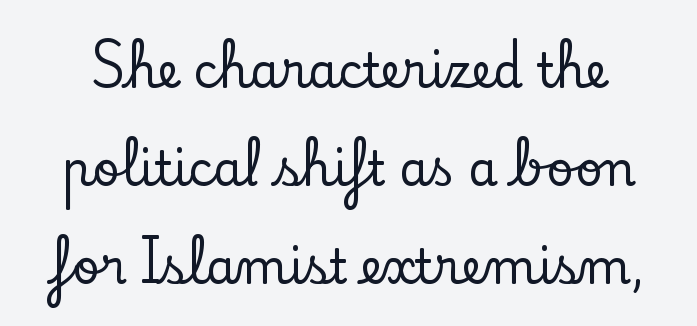
{"italic": "no", "width": "normal", "stroke_contrast": "low", "x_height": "small", "monospaced": "no", "underline": "no", "line_spacing": "loose", "line_spacing_ratio": 2.08, "letter_spacing": "normal", "letter_spacing_em": 0.0, "glyph_px": 47}
